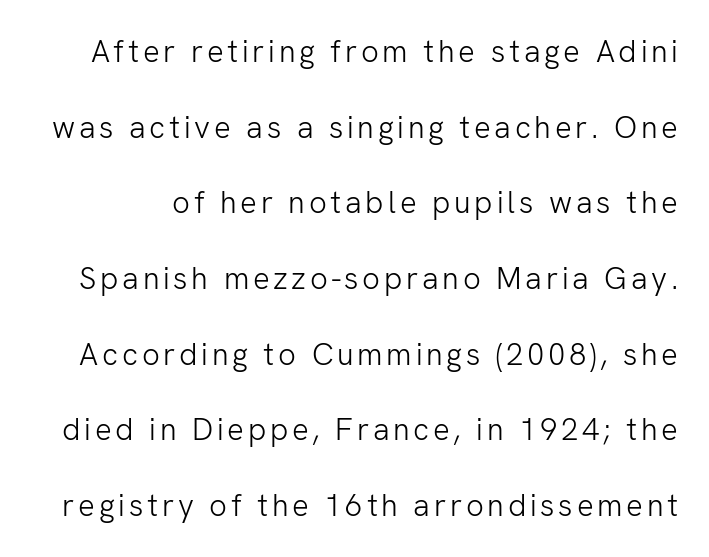
The glyphs are unaccompanied by any horizontal stroke below them. Spacing verdict: proportional, widths tailored to each character. No chunkiness to these letters — they're not bold. Posture: vertical.
